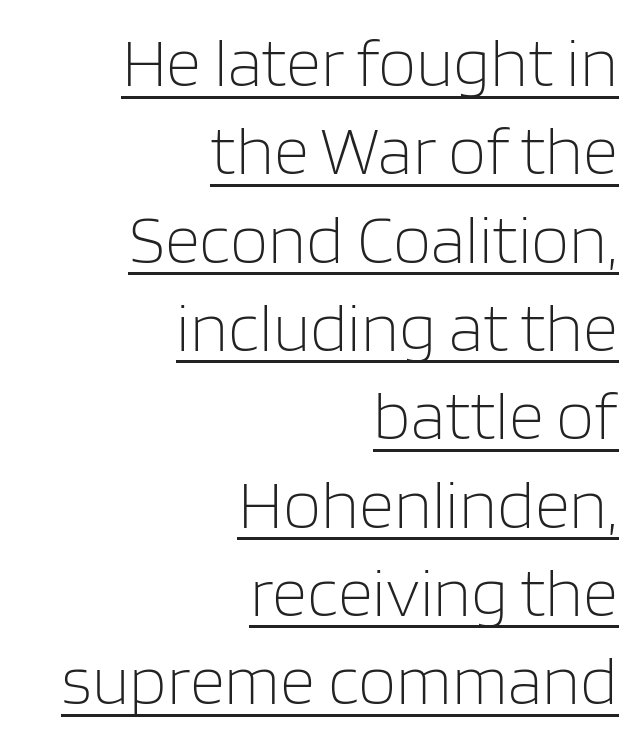
{"serif": "no", "italic": "no", "bold": "no", "weight": "light", "width": "normal", "stroke_contrast": "low", "x_height": "large", "monospaced": "no", "underline": "yes", "align": "right", "line_spacing": "normal", "line_spacing_ratio": 1.28, "letter_spacing": "normal", "letter_spacing_em": 0.0, "glyph_px": 69}
